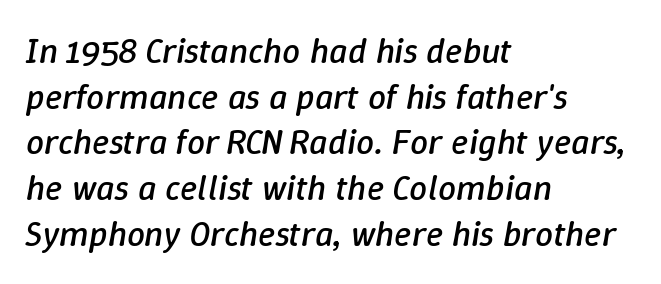
Q: Is the text bold? A: No.
Q: Is the text italic (slanted)? A: Yes, it leans right by about 9 degrees.
Q: Is the text underlined? A: No.
Q: How is the paragraph aligned? A: Left-aligned.
Q: Is the spacing between letters normal or unusually wide? A: Normal.
Q: Is the spacing between lines tight, normal or loose? A: Normal.
Q: Width (condensed, normal, or wide)? A: Normal.
Q: Stroke contrast? A: Low.
Q: x-height? A: Medium.
Q: Monospaced? A: No.
